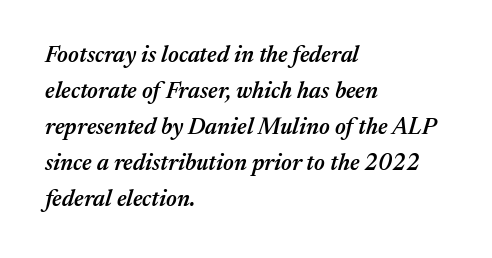
The image shows 23 px text type, italic (leaning right); set left-aligned, normal line spacing (1.56x), normal letter spacing, not underlined.
